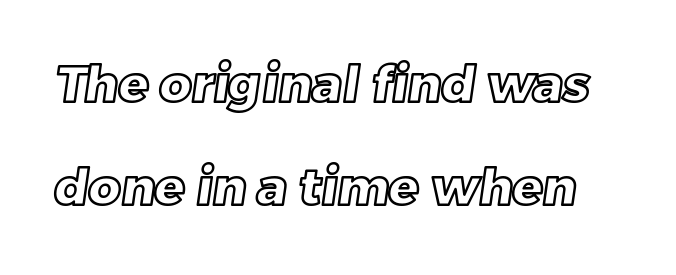
{"width": "normal", "x_height": "large", "monospaced": "no", "underline": "no", "line_spacing": "loose", "line_spacing_ratio": 2.07, "letter_spacing": "normal", "letter_spacing_em": 0.0, "glyph_px": 50}
